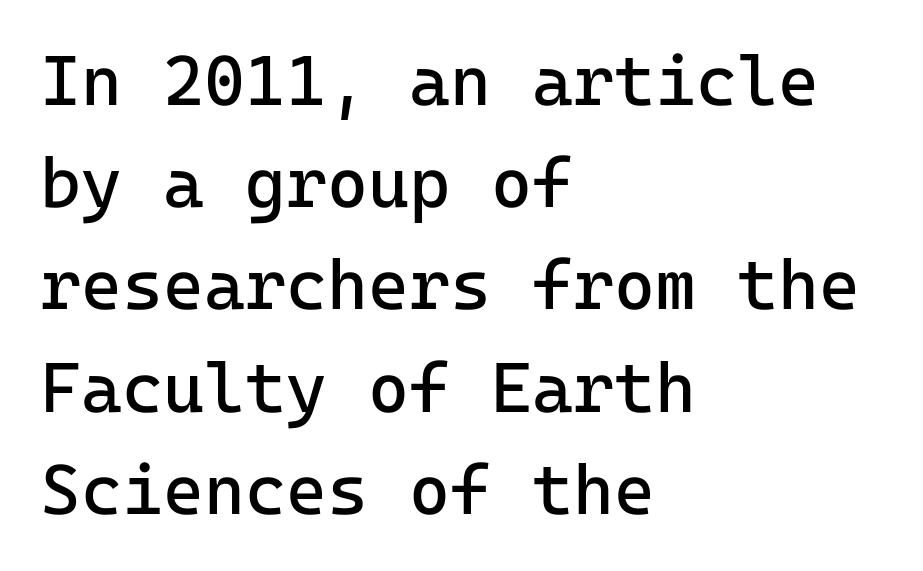
Q: Is the text bold? A: No.
Q: Is the text italic (slanted)? A: No, it is upright.
Q: Is the typeface a serif or a sans-serif typeface? A: Sans-serif.
Q: Is the text underlined? A: No.
Q: How is the paragraph aligned? A: Left-aligned.
Q: Is the spacing between letters normal or unusually wide? A: Normal.
Q: Is the spacing between lines tight, normal or loose? A: Normal.
Q: Width (condensed, normal, or wide)? A: Normal.
Q: Stroke contrast? A: Low.
Q: x-height? A: Medium.
